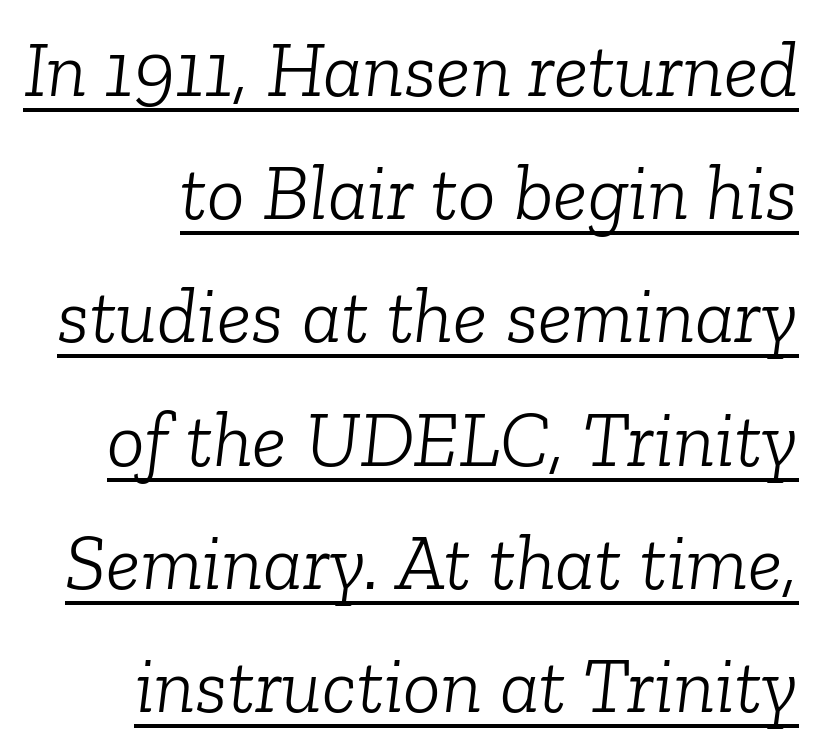
The image shows 79 px light serif type, italic (leaning right); set normal line spacing (1.56x), normal letter spacing, underlined; low stroke contrast and a medium x-height.
